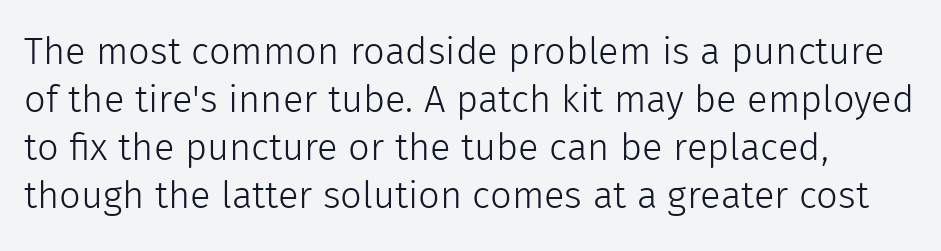
Observe the absence of serifs on each vertical stroke in this sample. Compared with typical body copy, the letter spacing here is the same. Vertical stems look standard width or narrower in stroke. Just letters on the line, the space beneath them empty. A normal amount of white space separates one row of letters from the next. Spacing verdict: proportional, widths tailored to each character.
